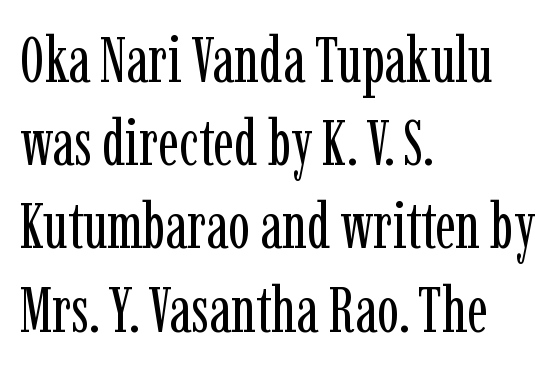
The image shows 65 px regular-weight, condensed serif type, upright; set left-aligned, normal line spacing (1.28x), normal letter spacing, not underlined; low stroke contrast and a medium x-height.
